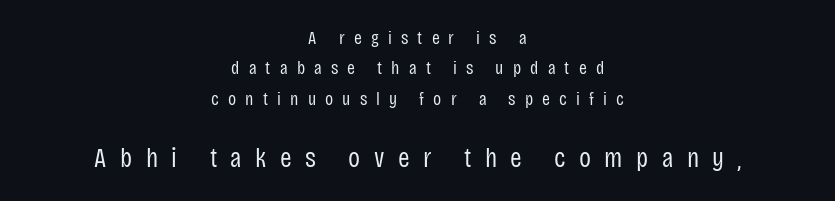
The image shows 28 px regular-weight, condensed sans-serif type, upright; set centered, normal line spacing (1.6x), unusually wide letter spacing (+0.48 em), not underlined; the second (bottom) block is 1.47x larger; low stroke contrast and a large x-height.
